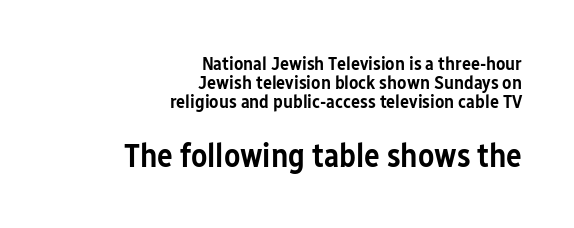
{"serif": "no", "italic": "no", "bold": "semi", "weight": "semibold", "width": "condensed", "stroke_contrast": "low", "x_height": "medium", "monospaced": "no", "underline": "no", "align": "right", "line_spacing": "tight", "line_spacing_ratio": 0.99, "letter_spacing": "normal", "letter_spacing_em": 0.0, "larger_block": "second", "size_ratio": 1.74, "glyph_px": 33}
